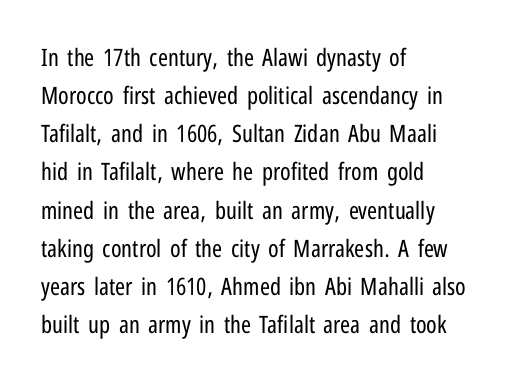
The image shows 24 px text type, upright; set left-aligned, normal line spacing (1.59x), normal letter spacing, not underlined.
